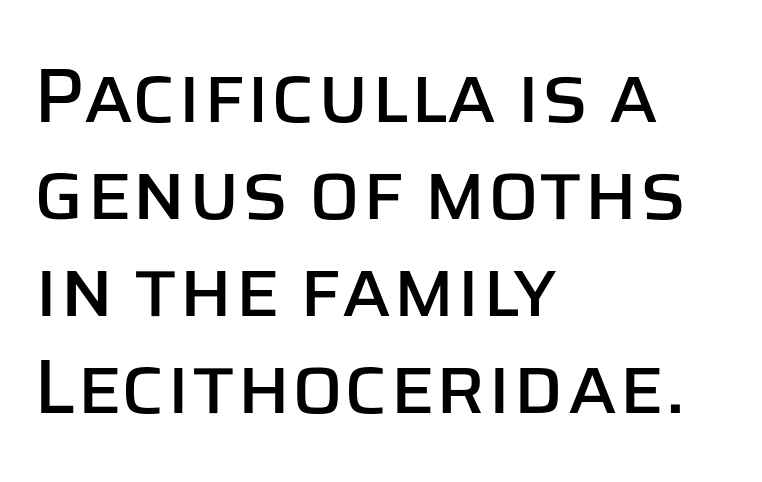
All the whitespace from short lines collects on the right. Each letter keeps its own natural width here, so spacing adapts to shape. This is roman type, the default non-slanted kind. Nope, no serifs anywhere on these letters. The baseline area is clear.
